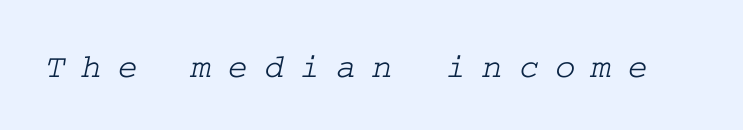
The image shows 34 px wide serif type; set unusually wide letter spacing (+0.48 em), not underlined; low stroke contrast and a medium x-height.
